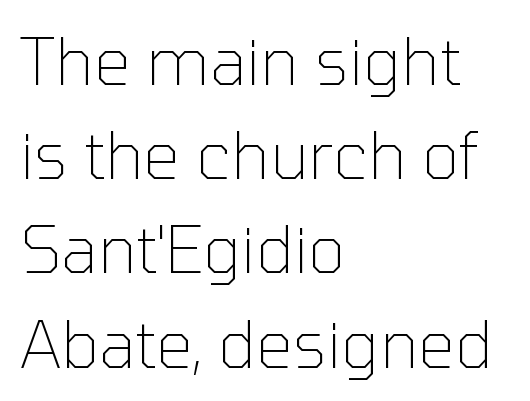
{"serif": "no", "italic": "no", "bold": "no", "weight": "thin", "width": "normal", "stroke_contrast": "low", "x_height": "medium", "monospaced": "no", "underline": "no", "align": "left", "line_spacing": "normal", "line_spacing_ratio": 1.45, "letter_spacing": "normal", "letter_spacing_em": 0.0, "glyph_px": 65}
